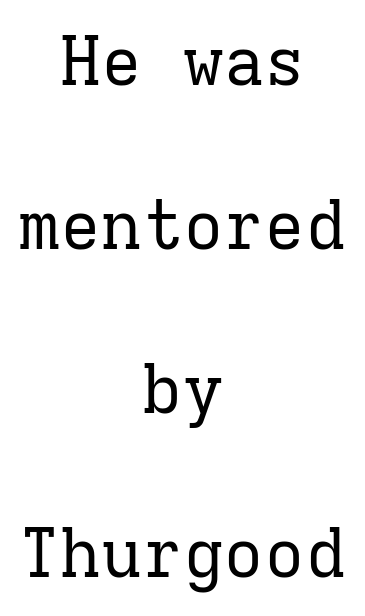
The image shows 68 px regular-weight serif type, upright, monospaced; set centered, loose line spacing (2.41x), normal letter spacing, not underlined; low stroke contrast and a medium x-height.
